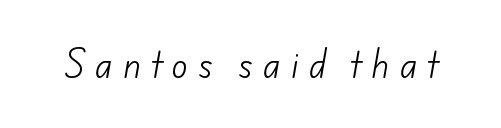
The image shows 33 px light sans-serif type; set unusually wide letter spacing (+0.32 em), not underlined; low stroke contrast and a small x-height.
